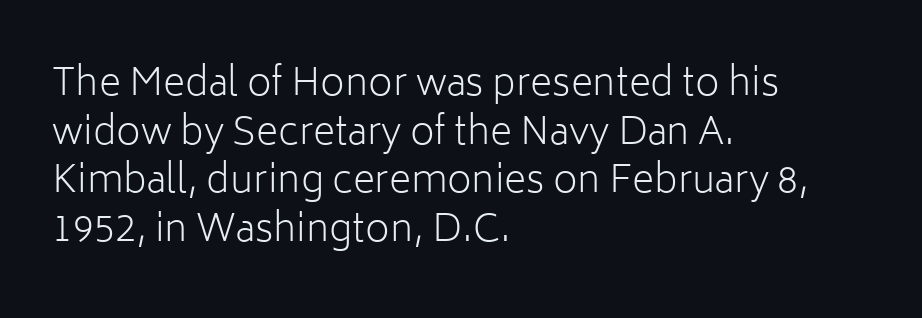
The image shows 38 px light sans-serif type, upright; set left-aligned, normal line spacing (1.28x), normal letter spacing, not underlined; low stroke contrast and a medium x-height.
